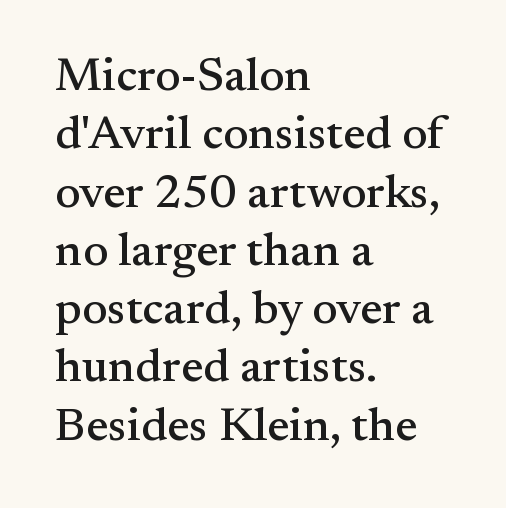
{"serif": "yes", "italic": "no", "width": "normal", "stroke_contrast": "medium", "x_height": "small", "monospaced": "no", "underline": "no", "align": "left", "line_spacing_ratio": 1.24, "letter_spacing": "normal", "letter_spacing_em": 0.0, "glyph_px": 47}
